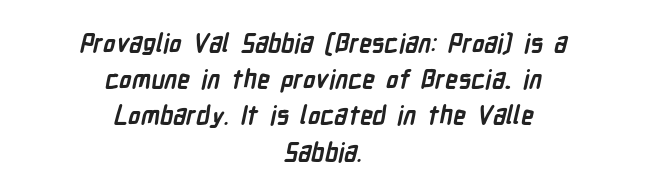
The image shows 25 px bold type; set centered, normal line spacing (1.45x), normal letter spacing, not underlined.
